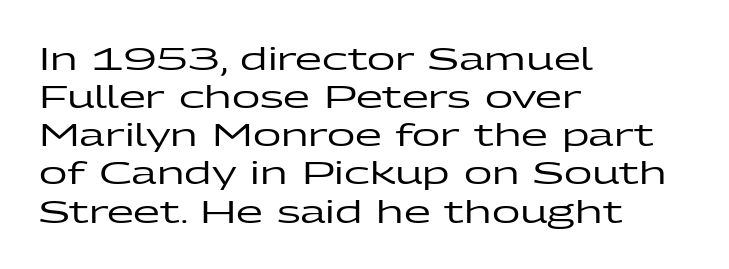
{"serif": "no", "italic": "no", "width": "wide", "stroke_contrast": "low", "x_height": "medium", "monospaced": "no", "underline": "no", "align": "left", "line_spacing_ratio": 1.23, "letter_spacing": "normal", "letter_spacing_em": 0.0, "glyph_px": 31}
